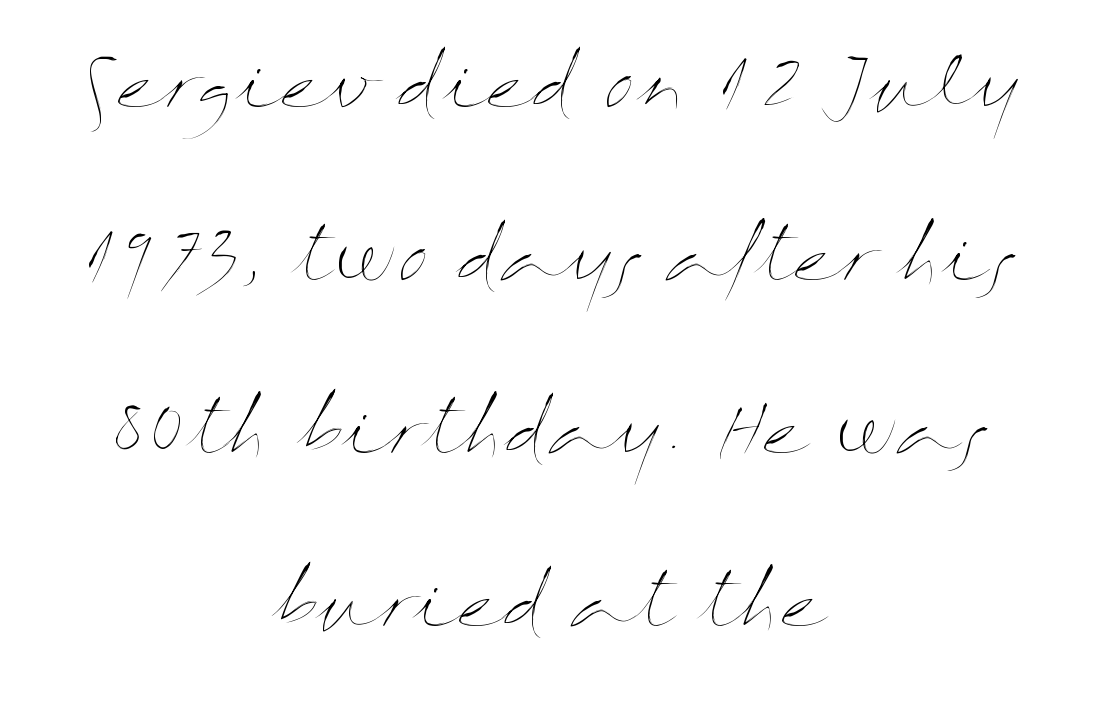
Q: Is the text bold? A: No.
Q: Is the text italic (slanted)? A: Yes.
Q: Is the text underlined? A: No.
Q: How is the paragraph aligned? A: Centered.
Q: Is the spacing between letters normal or unusually wide? A: Normal.
Q: Is the spacing between lines tight, normal or loose? A: Loose.
Q: Width (condensed, normal, or wide)? A: Wide.
Q: Stroke contrast? A: Medium.
Q: x-height? A: Medium.
Q: Monospaced? A: No.
